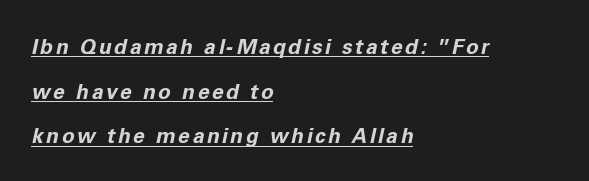
{"italic": "yes", "lean": "right", "slant_degrees": 11, "bold": "yes", "underline": "yes", "align": "left", "line_spacing": "loose", "line_spacing_ratio": 2.13, "glyph_px": 21}
